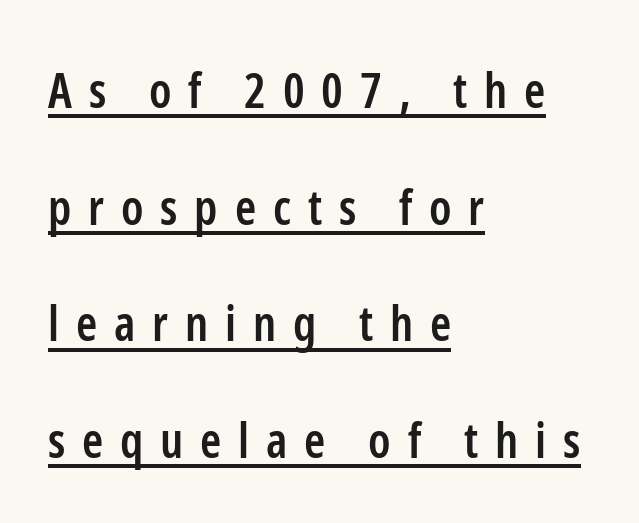
The image shows 48 px semibold, condensed sans-serif type, upright; set left-aligned, loose line spacing (2.43x), unusually wide letter spacing (+0.35 em), underlined; low stroke contrast and a medium x-height.
